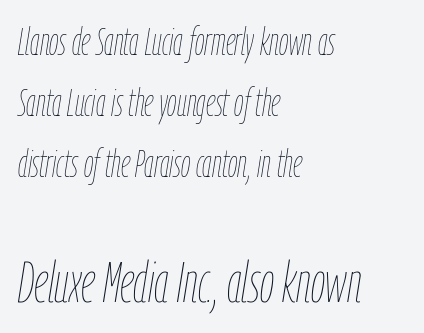
The image shows 57 px thin, condensed type, italic (leaning right); set left-aligned, normal line spacing (1.6x), normal letter spacing, not underlined; the second (bottom) block is 1.5x larger; low stroke contrast and a medium x-height.
